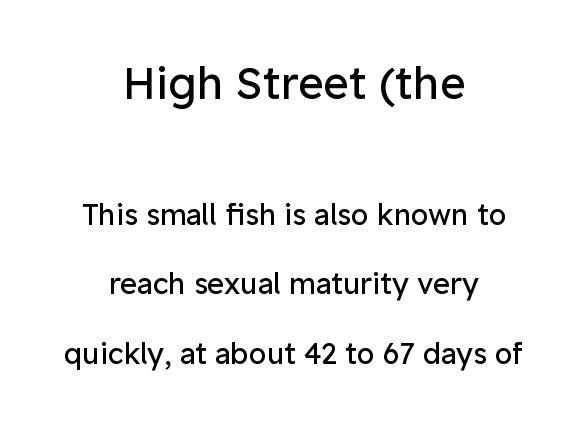
The image shows 44 px regular-weight sans-serif type, upright; set centered, loose line spacing (2.4x), normal letter spacing, not underlined; the first (top) block is 1.52x larger; low stroke contrast and a medium x-height.
